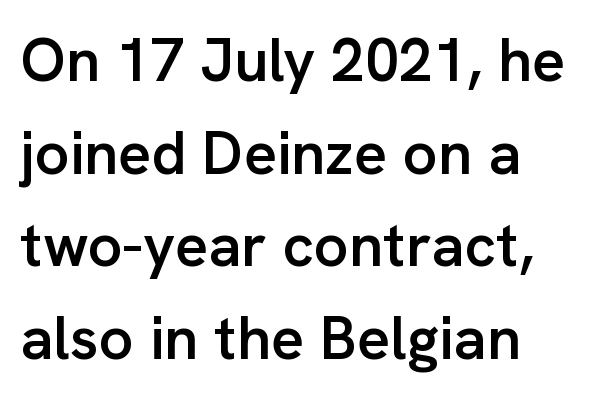
Q: Is the text bold? A: Semi-bold.
Q: Is the text italic (slanted)? A: No, it is upright.
Q: Is the typeface a serif or a sans-serif typeface? A: Sans-serif.
Q: Is the text underlined? A: No.
Q: How is the paragraph aligned? A: Left-aligned.
Q: Is the spacing between letters normal or unusually wide? A: Normal.
Q: Is the spacing between lines tight, normal or loose? A: Normal.
Q: Width (condensed, normal, or wide)? A: Normal.
Q: Stroke contrast? A: Low.
Q: x-height? A: Medium.
Q: Monospaced? A: No.
